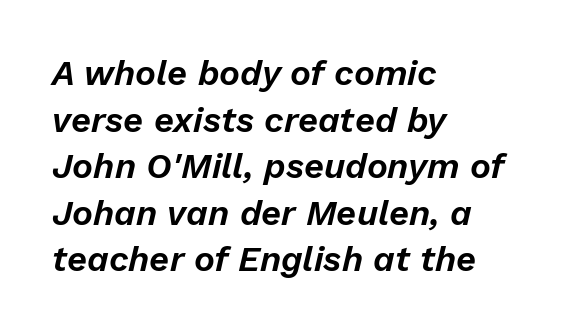
The image shows 35 px text type, italic (leaning right); set left-aligned, normal line spacing (1.33x), normal letter spacing, not underlined; low stroke contrast and a medium x-height.
